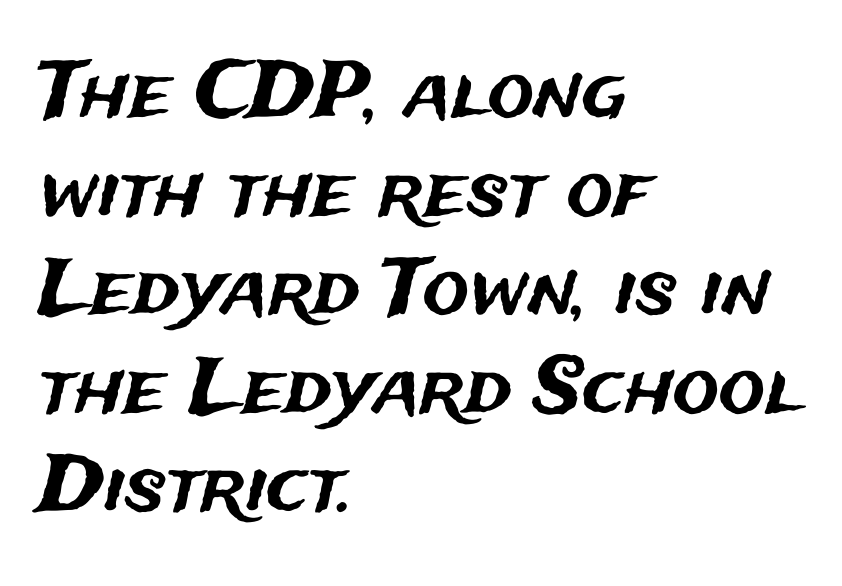
Q: Is the text italic (slanted)? A: Yes.
Q: Is the typeface a serif or a sans-serif typeface? A: Sans-serif.
Q: Is the text underlined? A: No.
Q: How is the paragraph aligned? A: Left-aligned.
Q: Is the spacing between letters normal or unusually wide? A: Normal.
Q: Is the spacing between lines tight, normal or loose? A: Normal.
Q: Width (condensed, normal, or wide)? A: Normal.
Q: Stroke contrast? A: Medium.
Q: x-height? A: Medium.
Q: Monospaced? A: No.
